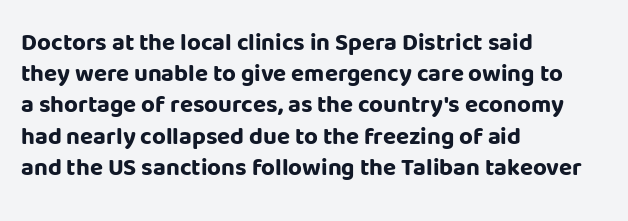
{"italic": "no", "bold": "yes", "underline": "no", "align": "left", "line_spacing": "normal", "line_spacing_ratio": 1.3, "letter_spacing": "normal", "letter_spacing_em": 0.0, "glyph_px": 24}
